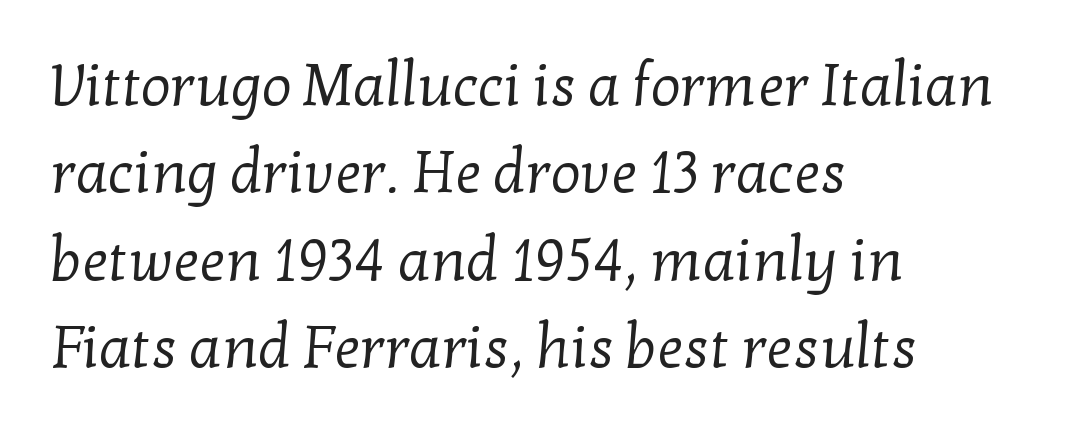
{"serif": "yes", "bold": "no", "weight": "regular", "width": "normal", "stroke_contrast": "low", "x_height": "medium", "monospaced": "no", "underline": "no", "align": "left", "line_spacing": "normal", "line_spacing_ratio": 1.48, "letter_spacing": "normal", "letter_spacing_em": 0.0, "glyph_px": 59}
